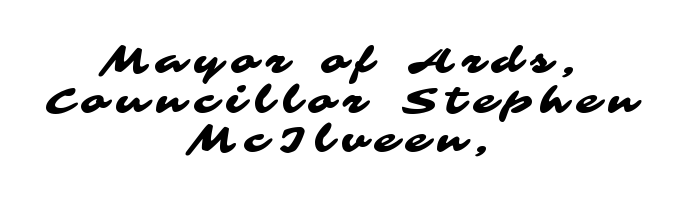
Vertical spacing — tight. The paragraph shown floats in the horizontal middle. Examine the stroke ends and you'll find no serifs. Looks like regular typesetting: each glyph gets only the width it needs. What stands out about the letter spacing? Its width — letters are far apart. This rendering features lettering with no underline.
